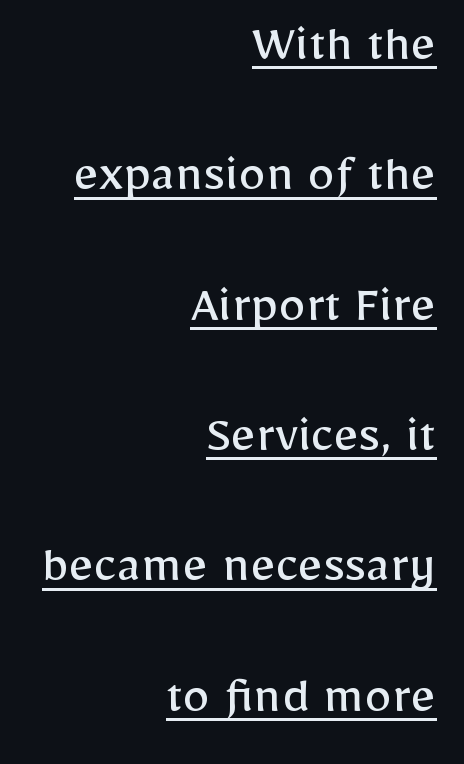
Q: Is the text bold? A: No.
Q: Is the text italic (slanted)? A: No, it is upright.
Q: Is the typeface a serif or a sans-serif typeface? A: Sans-serif.
Q: Is the text underlined? A: Yes.
Q: How is the paragraph aligned? A: Right-aligned.
Q: Is the spacing between letters normal or unusually wide? A: Normal.
Q: Is the spacing between lines tight, normal or loose? A: Loose.
Q: Width (condensed, normal, or wide)? A: Normal.
Q: Stroke contrast? A: Low.
Q: x-height? A: Medium.
Q: Monospaced? A: No.
